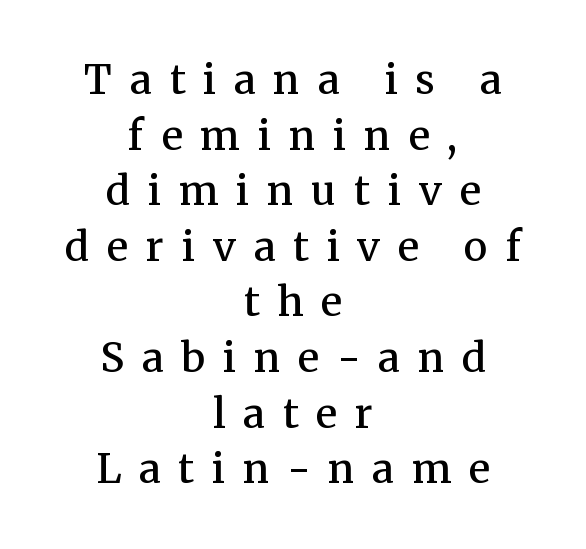
{"serif": "yes", "italic": "no", "bold": "semi", "weight": "semibold", "width": "normal", "stroke_contrast": "medium", "x_height": "medium", "monospaced": "no", "underline": "no", "align": "center", "line_spacing": "normal", "line_spacing_ratio": 1.39, "letter_spacing": "wide", "letter_spacing_em": 0.45, "glyph_px": 40}
